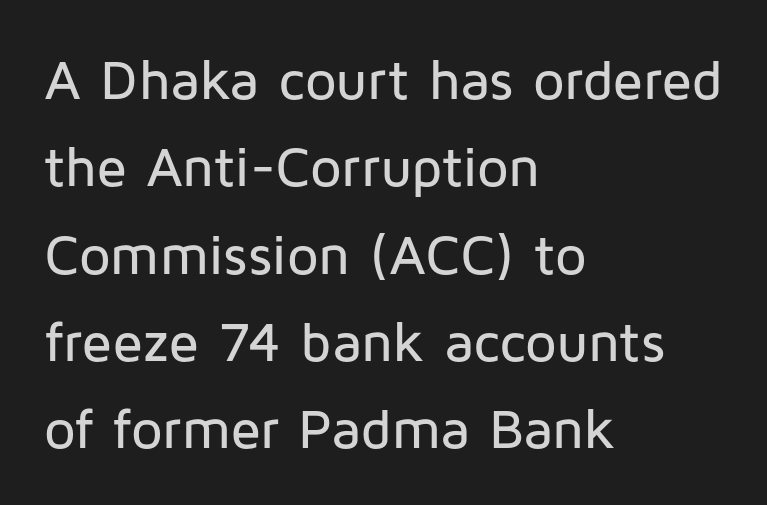
Italic: no, the glyphs are upright roman. Spacing verdict: proportional, widths tailored to each character. Each word holds together tightly as a unit, with standard inter-letter gaps. Anything drawn beneath the words? Only blank space.
